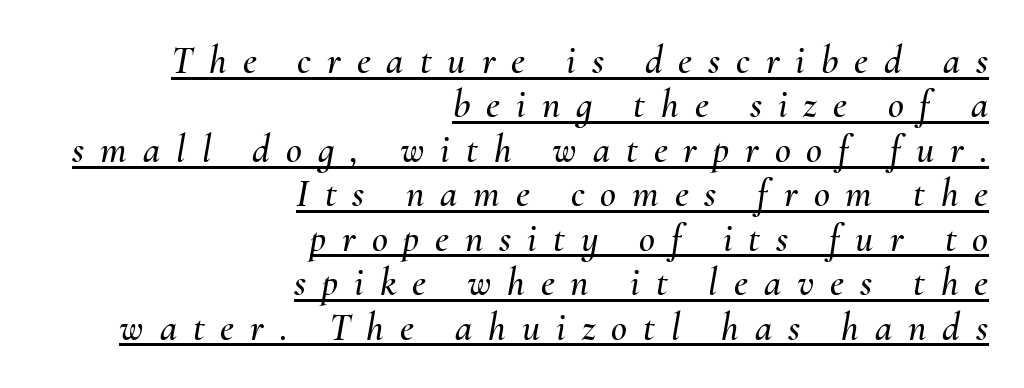
The image shows 39 px text type, italic (leaning right); set right-aligned, tight line spacing (1.14x), unusually wide letter spacing (+0.41 em), underlined; medium stroke contrast and a small x-height.
